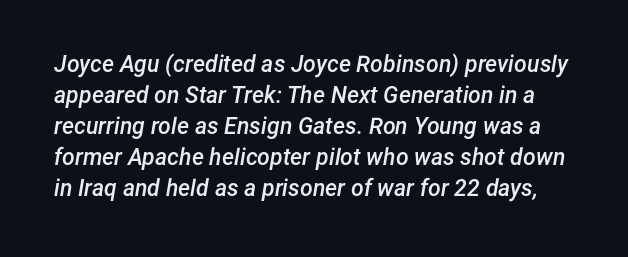
{"italic": "yes", "lean": "right", "slant_degrees": 12, "bold": "semi", "underline": "no", "line_spacing": "normal", "line_spacing_ratio": 1.35, "letter_spacing": "normal", "letter_spacing_em": 0.0, "glyph_px": 23}
